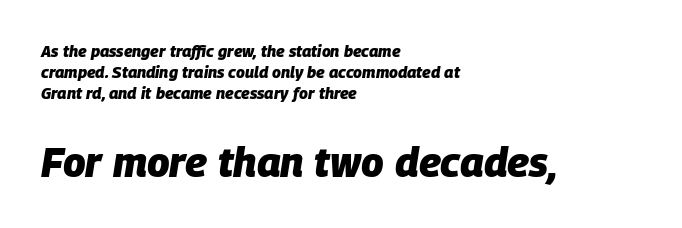
Q: Is the text bold? A: Yes.
Q: Is the text italic (slanted)? A: Yes, it leans right by about 9 degrees.
Q: Is the text underlined? A: No.
Q: How is the paragraph aligned? A: Left-aligned.
Q: Is the spacing between letters normal or unusually wide? A: Normal.
Q: Is the spacing between lines tight, normal or loose? A: Normal.
Q: Which block of text is set in a larger size, the first (top) or the second (bottom)? A: The second (bottom) one.
Q: Width (condensed, normal, or wide)? A: Normal.
Q: Stroke contrast? A: Low.
Q: x-height? A: Large.
Q: Monospaced? A: No.
